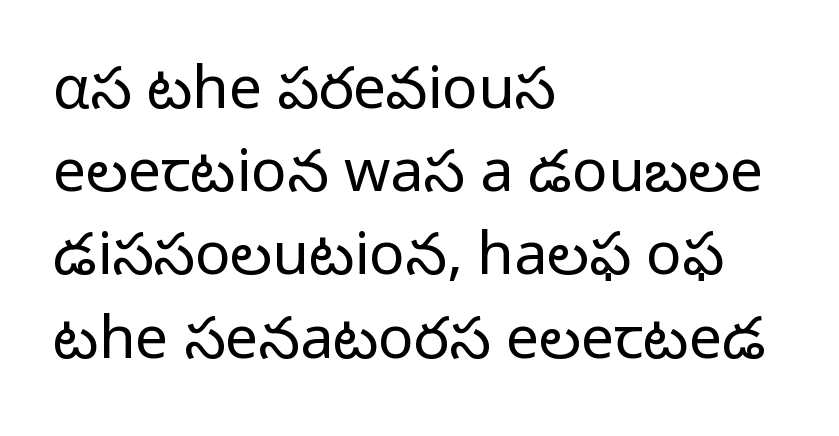
This reads as an unemphasized weight, regular at the heaviest. Each letter keeps its own natural width here, so spacing adapts to shape. The font's upright variant was chosen for this text. Are there feet on the stems? There aren't — it's a sans. Standard letterfit; no display-style spreading of the glyphs. Leading: standard.
